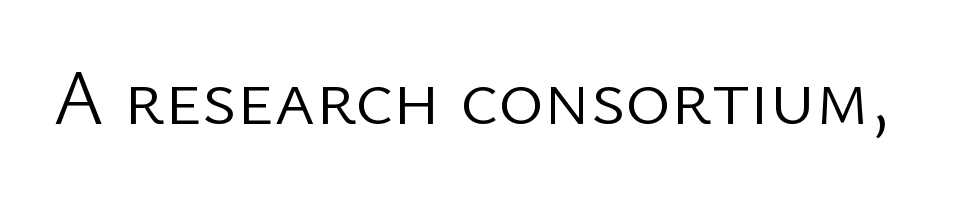
Q: Is the text bold? A: No.
Q: Is the text italic (slanted)? A: No, it is upright.
Q: Is the typeface a serif or a sans-serif typeface? A: Sans-serif.
Q: Is the text underlined? A: No.
Q: Is the spacing between letters normal or unusually wide? A: Normal.
Q: Width (condensed, normal, or wide)? A: Normal.
Q: Stroke contrast? A: Low.
Q: x-height? A: Medium.
Q: Monospaced? A: No.
